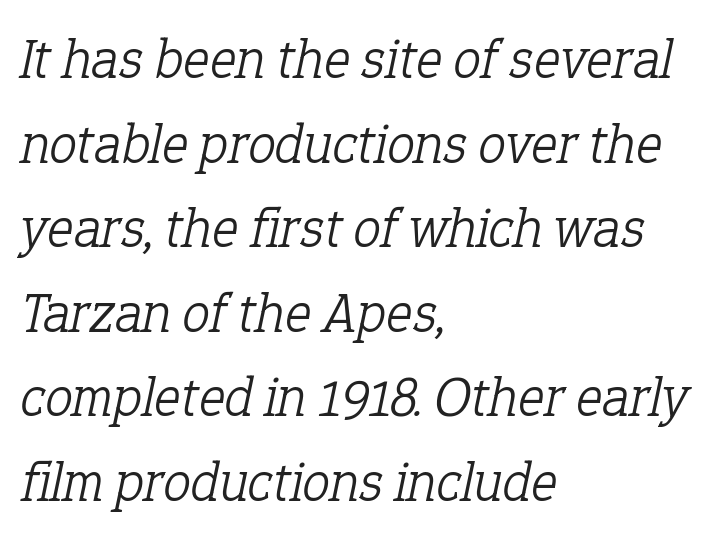
{"serif": "yes", "italic": "yes", "lean": "right", "slant_degrees": 12, "bold": "no", "weight": "light", "width": "normal", "stroke_contrast": "low", "x_height": "medium", "monospaced": "no", "underline": "no", "align": "left", "line_spacing": "normal", "line_spacing_ratio": 1.51, "letter_spacing": "normal", "letter_spacing_em": 0.0, "glyph_px": 56}
